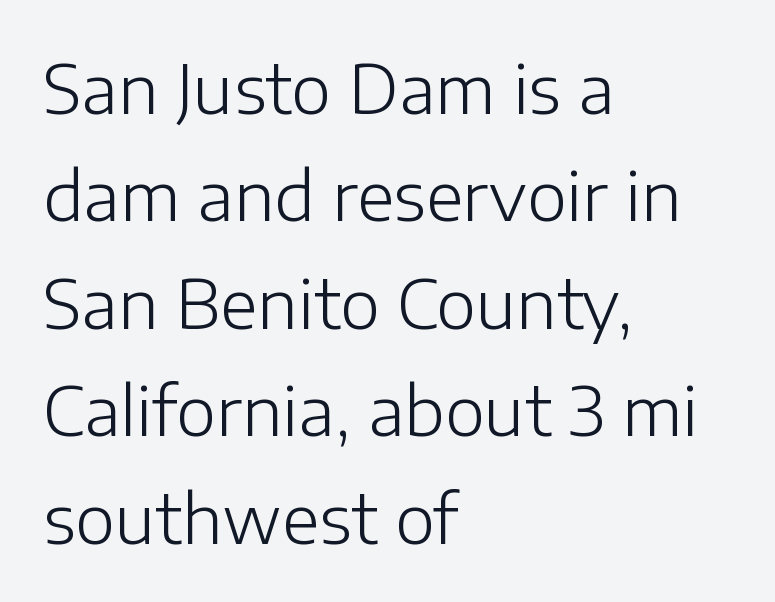
Q: Is the text bold? A: No.
Q: Is the text italic (slanted)? A: No, it is upright.
Q: Is the typeface a serif or a sans-serif typeface? A: Sans-serif.
Q: Is the text underlined? A: No.
Q: How is the paragraph aligned? A: Left-aligned.
Q: Is the spacing between letters normal or unusually wide? A: Normal.
Q: Is the spacing between lines tight, normal or loose? A: Normal.
Q: Width (condensed, normal, or wide)? A: Normal.
Q: Stroke contrast? A: Low.
Q: x-height? A: Medium.
Q: Monospaced? A: No.
